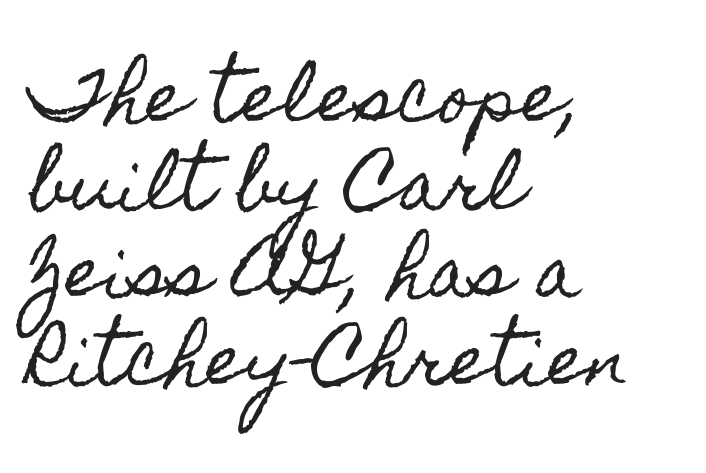
The image shows 68 px condensed type; set left-aligned, normal line spacing (1.29x), normal letter spacing, not underlined; a small x-height.
